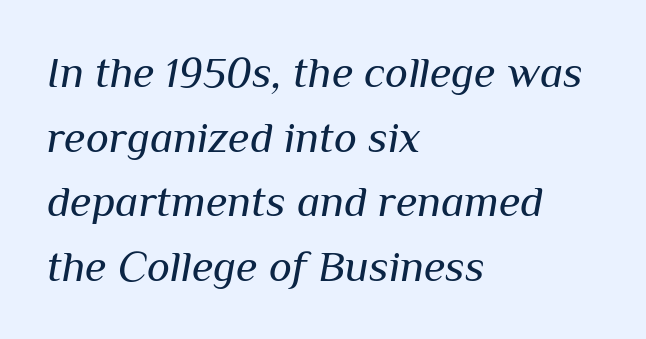
The image shows 44 px regular-weight type, italic (leaning right); set left-aligned, normal line spacing (1.47x), normal letter spacing, not underlined; medium stroke contrast and a medium x-height.
